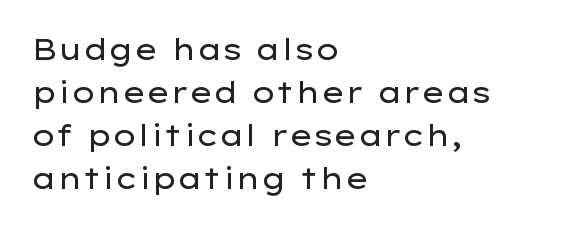
The image shows 29 px regular-weight, wide sans-serif type, upright; set left-aligned, normal line spacing (1.48x), normal letter spacing, not underlined; low stroke contrast and a medium x-height.
